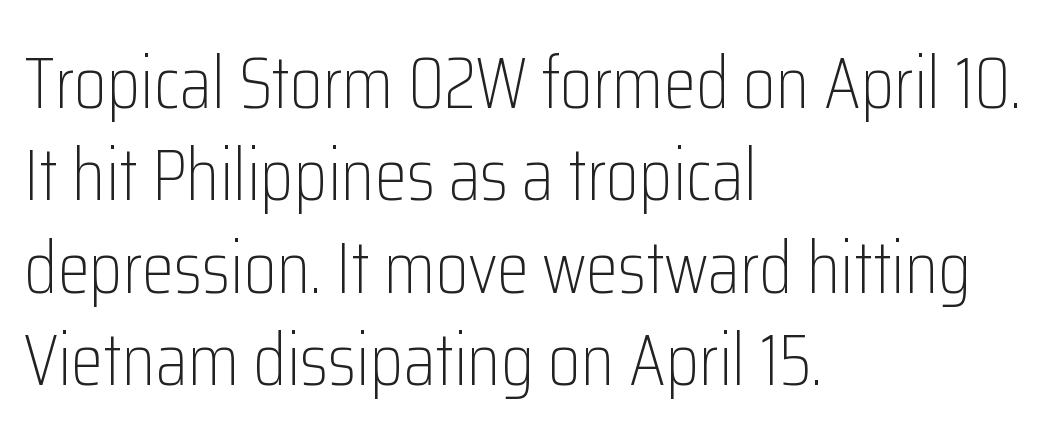
{"serif": "no", "italic": "no", "bold": "no", "weight": "light", "width": "condensed", "stroke_contrast": "low", "x_height": "medium", "monospaced": "no", "underline": "no", "align": "left", "line_spacing": "normal", "line_spacing_ratio": 1.25, "letter_spacing": "normal", "letter_spacing_em": 0.0, "glyph_px": 74}
